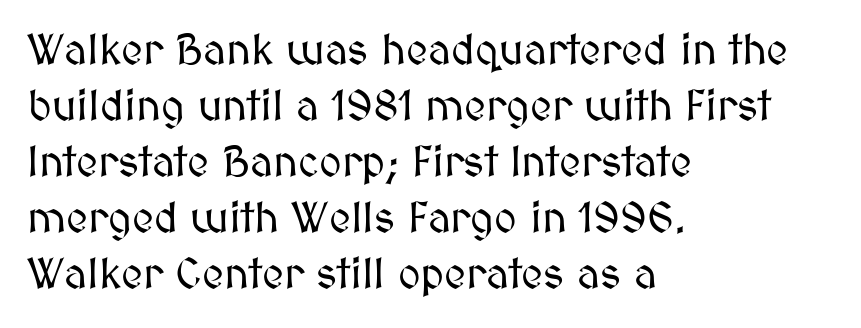
{"italic": "no", "width": "normal", "stroke_contrast": "medium", "x_height": "medium", "monospaced": "no", "underline": "no", "align": "left", "line_spacing": "normal", "line_spacing_ratio": 1.3, "letter_spacing": "normal", "letter_spacing_em": 0.0, "glyph_px": 43}
